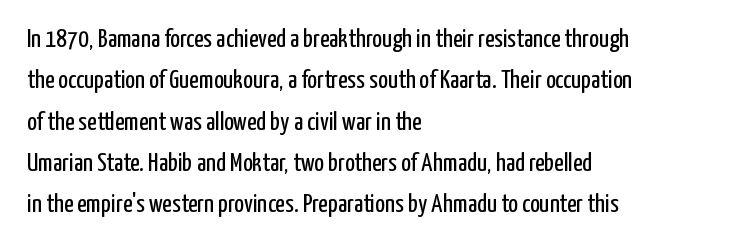
Each stroke keeps to a modest, everyday thickness or less. Whoever set this chose a conventional vertical rhythm. Caption: multi-line text, flush left, ragged right. Underlining? Definitely not there.
